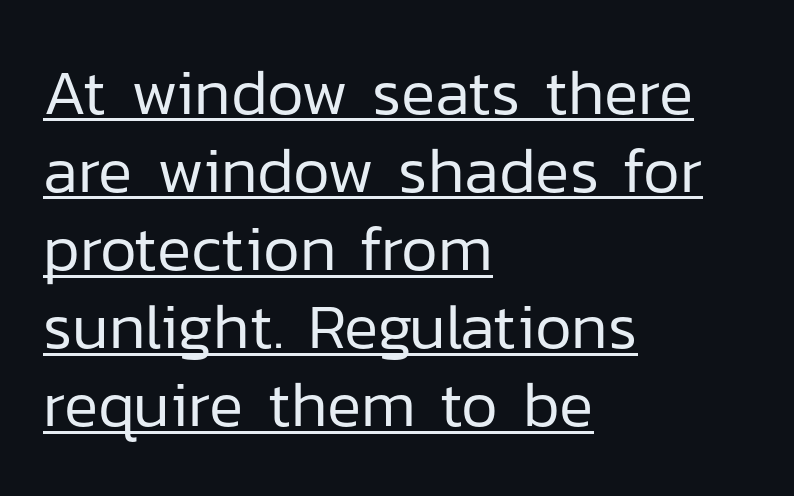
{"serif": "no", "italic": "no", "bold": "no", "weight": "regular", "width": "normal", "stroke_contrast": "low", "x_height": "medium", "monospaced": "no", "underline": "yes", "align": "left", "line_spacing_ratio": 1.22, "letter_spacing": "normal", "letter_spacing_em": 0.0, "glyph_px": 64}
